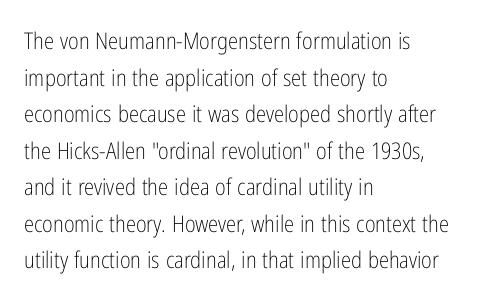
{"italic": "no", "bold": "no", "underline": "no", "align": "left", "line_spacing": "normal", "line_spacing_ratio": 1.59, "letter_spacing": "normal", "letter_spacing_em": 0.0, "glyph_px": 23}
